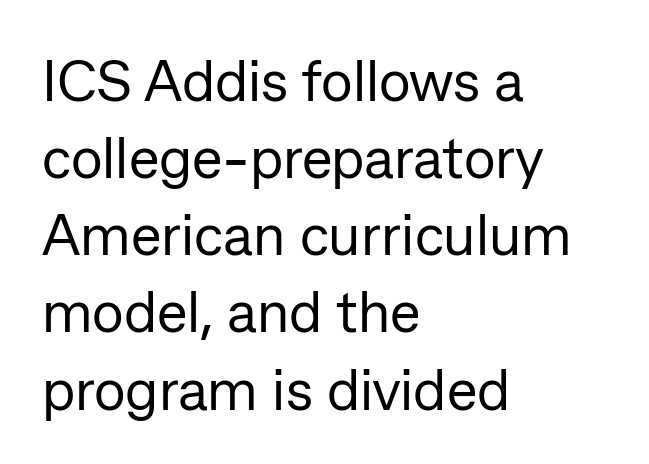
Does extra space separate the letters? No, they use regular spacing. Regarding serifs, this sample does without them. Ink coverage per letter is moderate at most. These lines are rendered in a variable-pitch font. Leftover space on each line is placed entirely after the last word.
